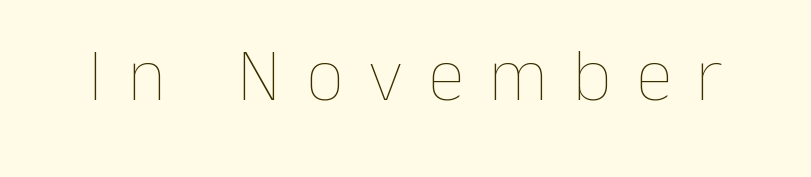
Weight: not bold — regular or lighter. Ordinary non-slanted type is in use. Characters follow at a spacing far wider than the type designer built in. The foot of each line stays bare and open.
